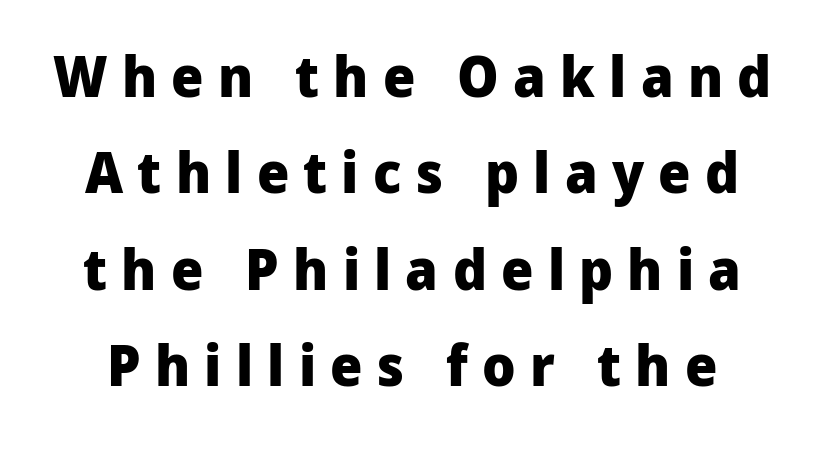
{"serif": "no", "italic": "no", "bold": "yes", "weight": "heavy", "width": "normal", "stroke_contrast": "low", "x_height": "medium", "monospaced": "no", "underline": "no", "align": "center", "line_spacing": "normal", "line_spacing_ratio": 1.69, "letter_spacing": "wide", "letter_spacing_em": 0.25, "glyph_px": 57}
